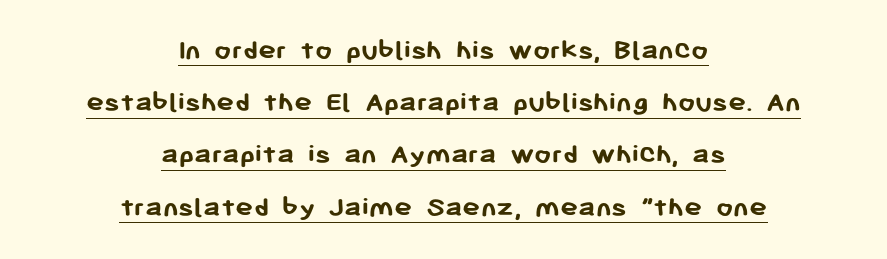
Q: Is the text bold? A: Yes.
Q: Is the text italic (slanted)? A: No, it is upright.
Q: Is the typeface a serif or a sans-serif typeface? A: Sans-serif.
Q: Is the text underlined? A: Yes.
Q: How is the paragraph aligned? A: Centered.
Q: Is the spacing between letters normal or unusually wide? A: Normal.
Q: Width (condensed, normal, or wide)? A: Normal.
Q: Stroke contrast? A: Low.
Q: x-height? A: Medium.
Q: Monospaced? A: No.
